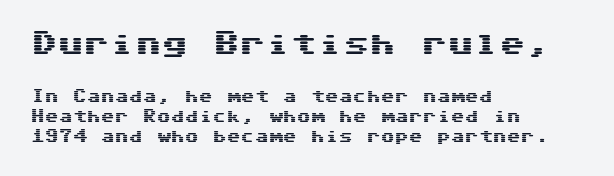
{"italic": "no", "underline": "no", "align": "left", "line_spacing": "normal", "line_spacing_ratio": 1.43, "letter_spacing": "normal", "letter_spacing_em": 0.0, "larger_block": "first", "size_ratio": 1.86, "glyph_px": 26}
